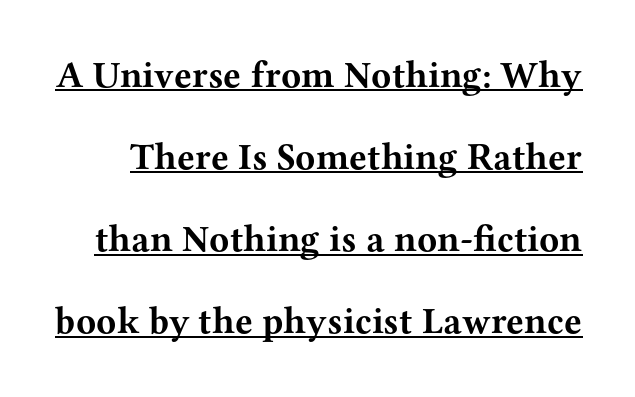
The image shows 37 px bold, wide serif type, upright; set loose line spacing (2.22x), normal letter spacing, underlined; medium stroke contrast and a medium x-height.
